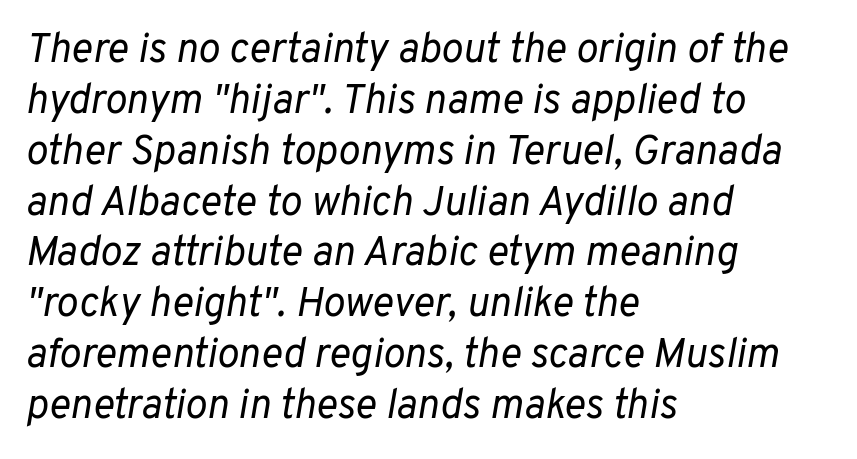
{"italic": "yes", "lean": "right", "slant_degrees": 10, "bold": "no", "weight": "regular", "width": "normal", "stroke_contrast": "low", "x_height": "medium", "monospaced": "no", "underline": "no", "align": "left", "line_spacing_ratio": 1.24, "letter_spacing": "normal", "letter_spacing_em": 0.0, "glyph_px": 41}
